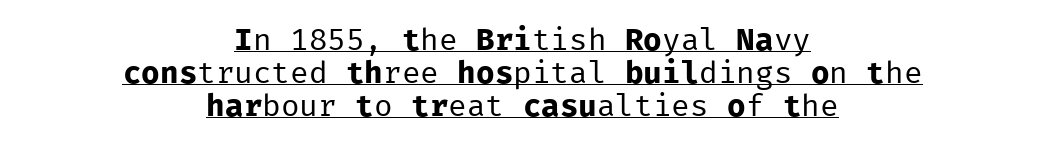
{"serif": "no", "italic": "no", "bold": "no", "weight": "regular", "width": "normal", "stroke_contrast": "low", "x_height": "medium", "monospaced": "yes", "underline": "yes", "align": "center", "line_spacing": "tight", "line_spacing_ratio": 1.06, "letter_spacing": "normal", "letter_spacing_em": 0.0, "glyph_px": 31}
